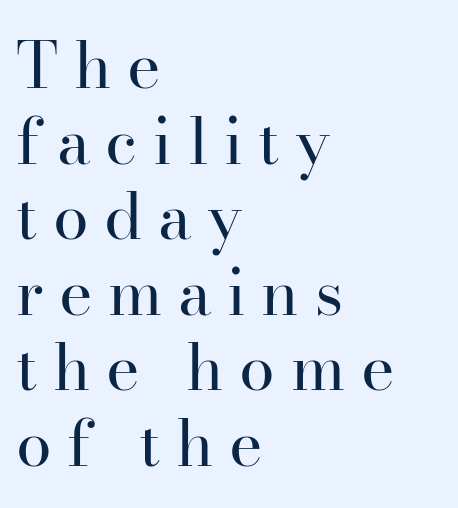
Are there feet on the stems? There are — it's a serif. Nothing heavy about these letters — not bold at all. Check under the words: just untouched page. The rendering uses natural spacing where letterforms have individual widths. This sample uses an upright cut, with every glyph sitting square on the baseline. The compositor pushed each line to the left boundary.
